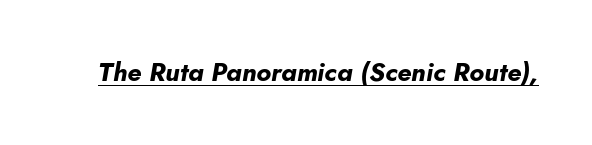
{"italic": "yes", "lean": "right", "slant_degrees": 10, "bold": "yes", "underline": "yes", "letter_spacing": "normal", "letter_spacing_em": 0.0, "glyph_px": 26}
